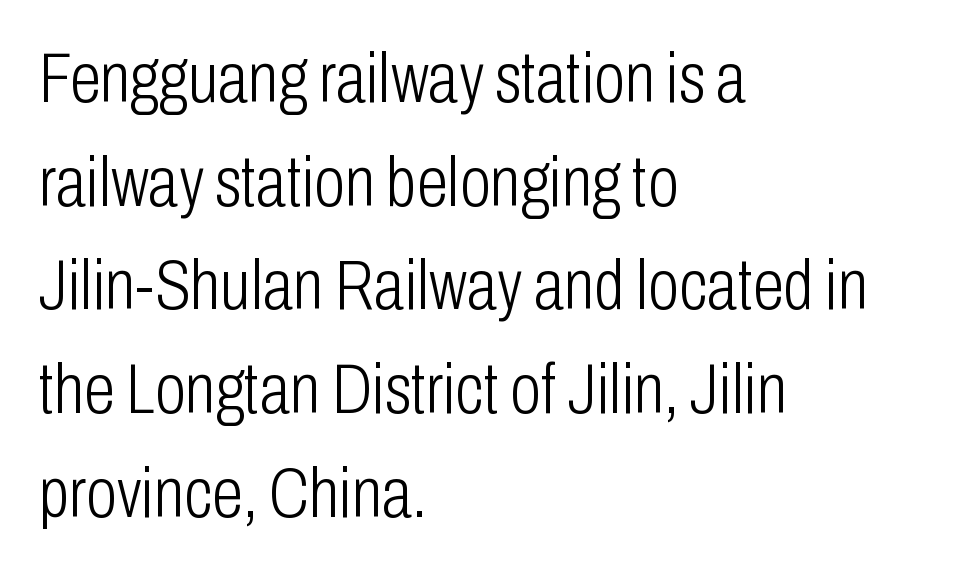
Vertical strokes here are truly vertical. Leading matches the norm, producing a regular column. A clean baseline with only descenders dipping below it. The type is set solid horizontally, with unmodified tracking. Reading down the block, your eye returns to a fixed left position each line. Varying glyph widths throughout — classic text-font behaviour.
